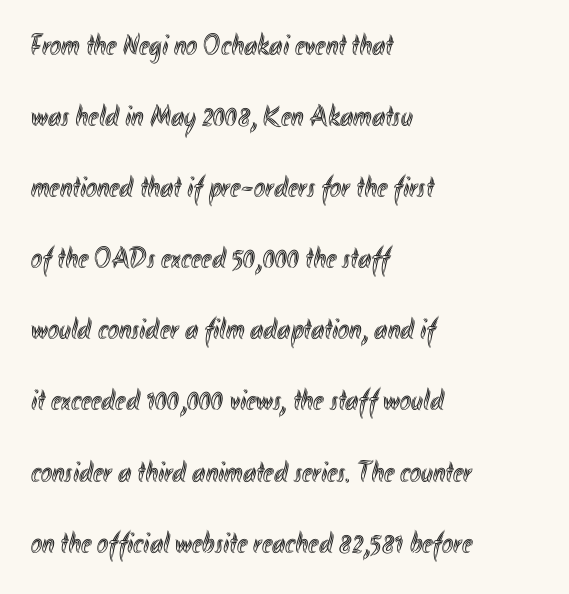
Q: Is the text italic (slanted)? A: Yes.
Q: Is the text underlined? A: No.
Q: How is the paragraph aligned? A: Left-aligned.
Q: Is the spacing between letters normal or unusually wide? A: Normal.
Q: Is the spacing between lines tight, normal or loose? A: Loose.
Q: Width (condensed, normal, or wide)? A: Condensed.
Q: x-height? A: Small.
Q: Monospaced? A: No.
